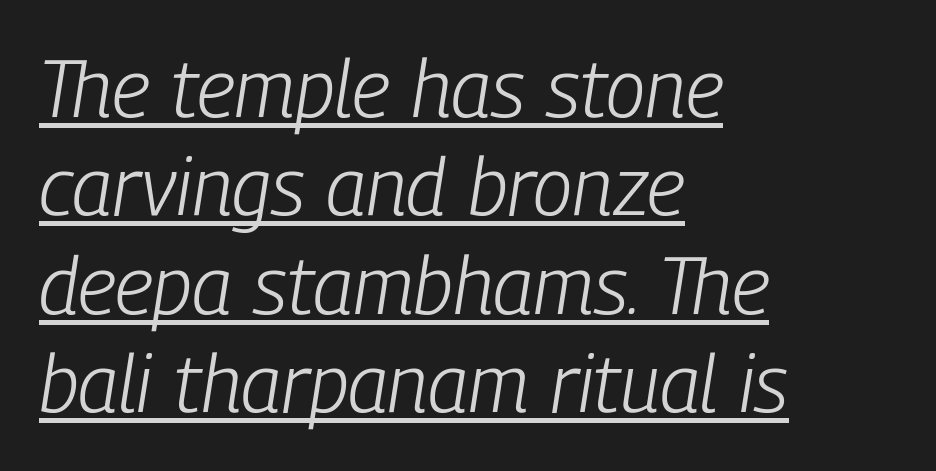
{"italic": "yes", "lean": "right", "slant_degrees": 9, "bold": "no", "weight": "light", "width": "condensed", "stroke_contrast": "low", "x_height": "medium", "monospaced": "no", "underline": "yes", "align": "left", "line_spacing_ratio": 1.23, "letter_spacing": "normal", "letter_spacing_em": 0.0, "glyph_px": 80}
